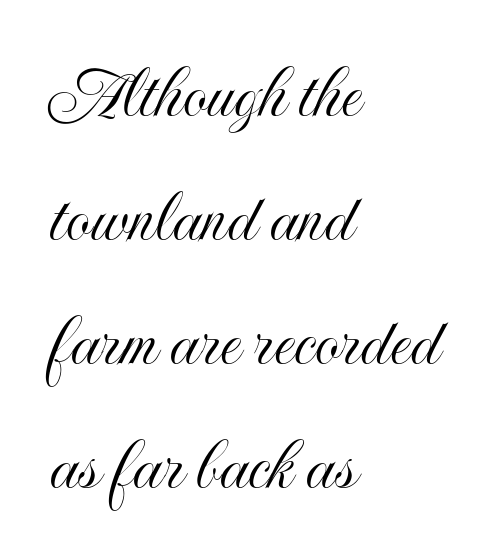
Q: Is the text italic (slanted)? A: Yes.
Q: Is the text underlined? A: No.
Q: How is the paragraph aligned? A: Left-aligned.
Q: Is the spacing between letters normal or unusually wide? A: Normal.
Q: Is the spacing between lines tight, normal or loose? A: Normal.
Q: Width (condensed, normal, or wide)? A: Condensed.
Q: x-height? A: Small.
Q: Monospaced? A: No.
